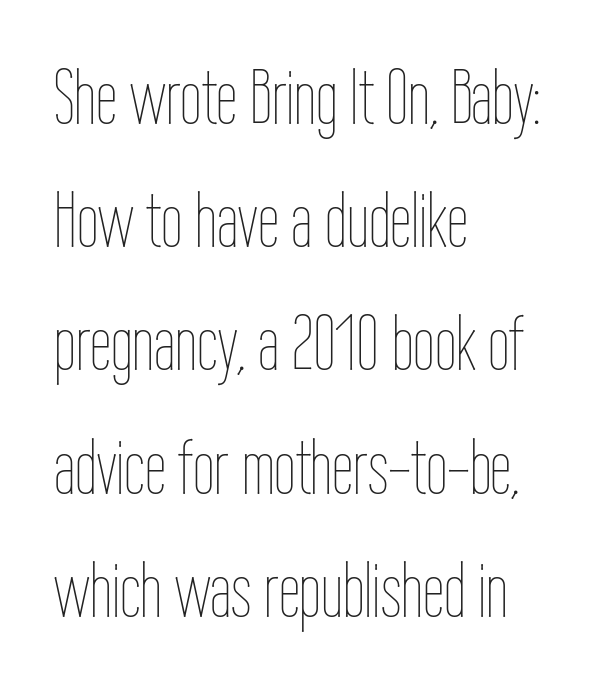
The image shows 77 px thin, condensed type, upright; set left-aligned, normal line spacing (1.6x), normal letter spacing, not underlined; low stroke contrast and a medium x-height.
